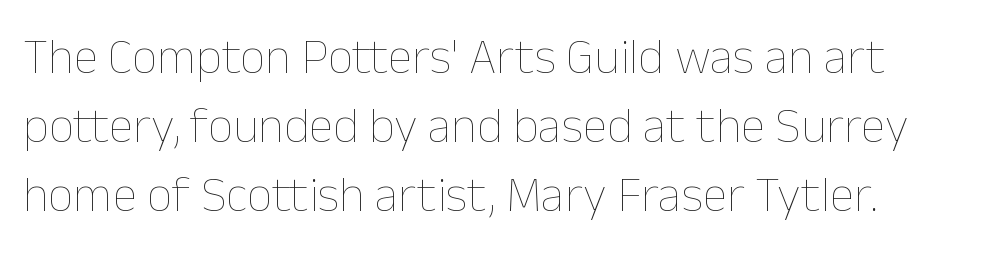
The image shows 50 px thin type, upright; set normal line spacing (1.38x), normal letter spacing, not underlined; low stroke contrast and a medium x-height.
